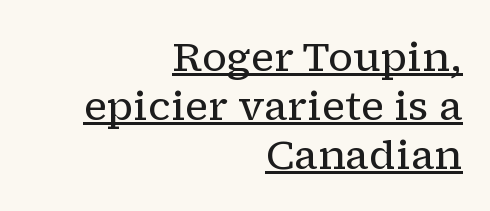
{"serif": "yes", "italic": "no", "bold": "no", "weight": "regular", "width": "normal", "stroke_contrast": "low", "x_height": "medium", "monospaced": "no", "underline": "yes", "align": "right", "line_spacing_ratio": 1.19, "letter_spacing": "normal", "letter_spacing_em": 0.0, "glyph_px": 41}
